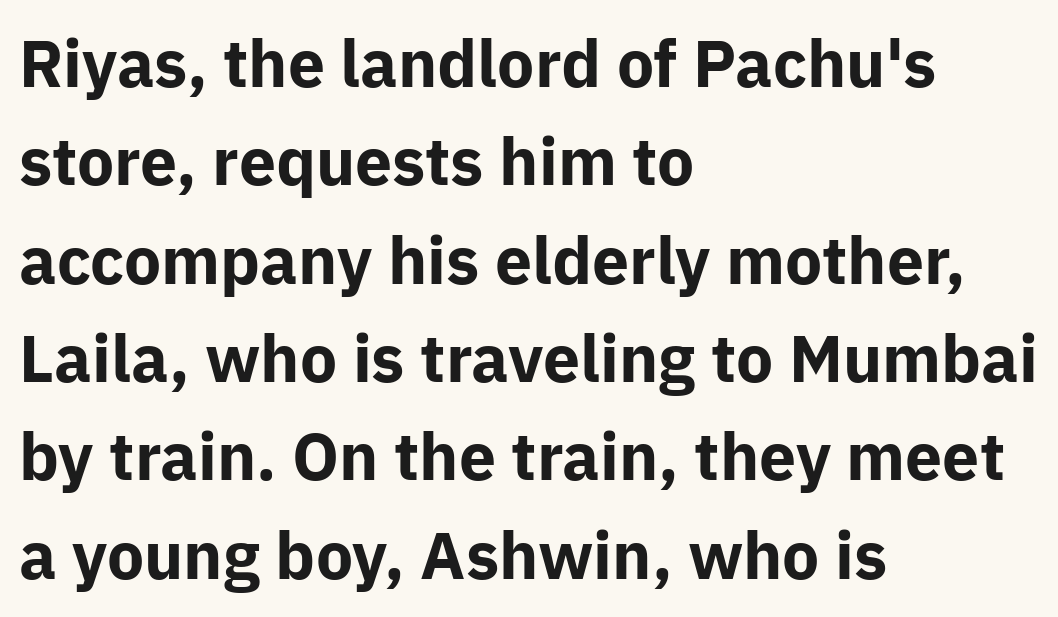
Students, observe: this is what conventionally led text looks like. Between one letter and the next there's only the usual sliver of space. This is the regular roman posture of the typeface. Bold? Absolutely — the strokes are thick and heavy. Short and long lines alike share a common starting point at left.
